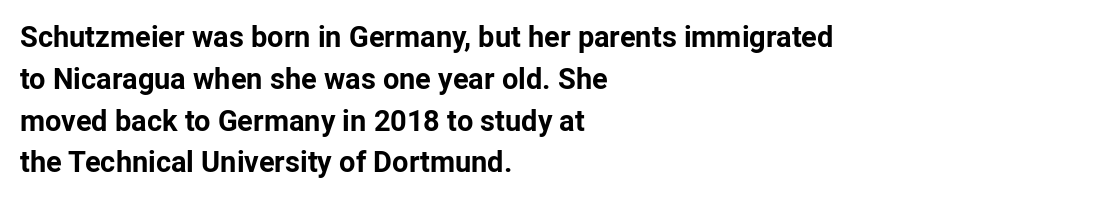
How would I describe the line gaps? Plain and ordinary. These lines are set flush left with a ragged right edge. A clean baseline with only descenders dipping below it. Every letter is thick-stroked: bold, no question.
